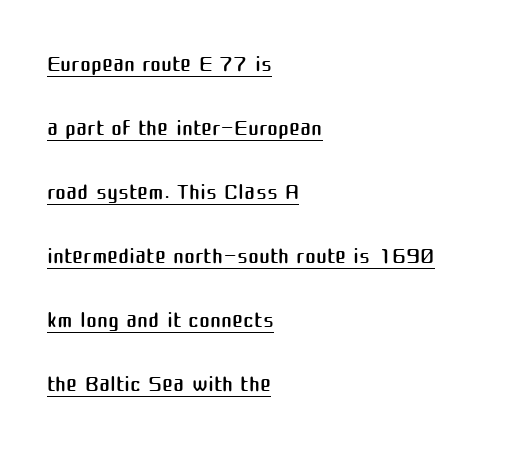
Font category for this specimen: sans-serif. Inter-character spacing is left at the font's built-in metrics. Posture: vertical. Each letter keeps its own natural width here, so spacing adapts to shape.
